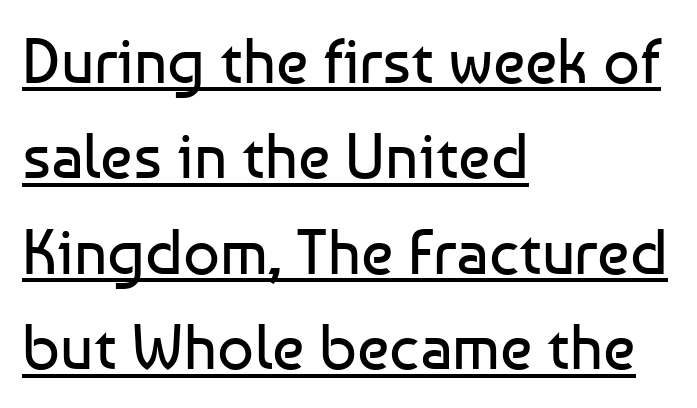
In CSS terms this would be text-align: left. Words appear dense and cohesive because spacing is normal. Each stroke keeps to a modest, everyday thickness or less. The lettering holds an erect, upright posture throughout. Do the characters align in a grid? No, the font is proportional.
